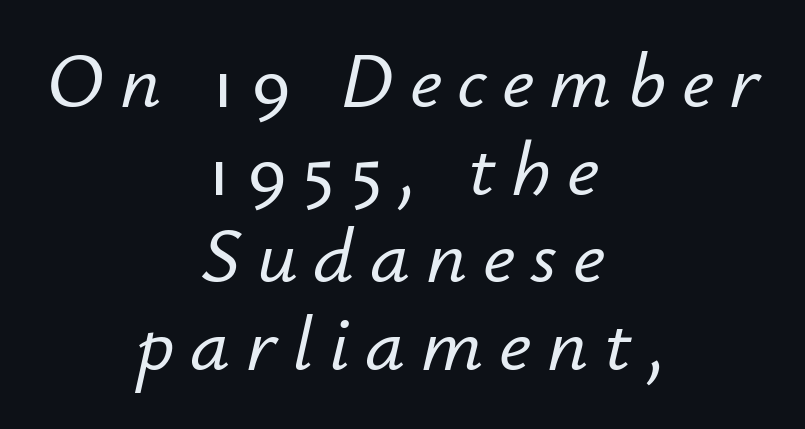
{"italic": "yes", "lean": "right", "slant_degrees": 12, "width": "normal", "stroke_contrast": "low", "x_height": "small", "monospaced": "no", "underline": "no", "align": "center", "line_spacing": "tight", "line_spacing_ratio": 1.11, "letter_spacing": "wide", "letter_spacing_em": 0.2, "glyph_px": 79}
